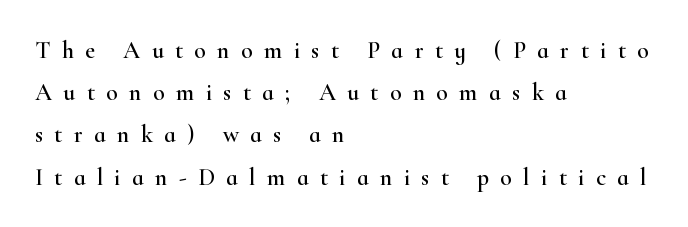
Q: Is the text italic (slanted)? A: No, it is upright.
Q: Is the text underlined? A: No.
Q: How is the paragraph aligned? A: Left-aligned.
Q: Is the spacing between letters normal or unusually wide? A: Unusually wide.
